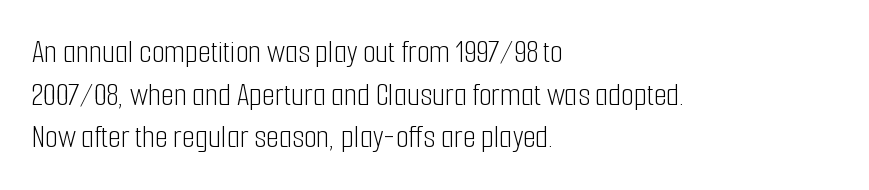
The image shows 33 px light, condensed sans-serif type, upright; set left-aligned, normal line spacing (1.29x), normal letter spacing, not underlined; low stroke contrast and a medium x-height.
